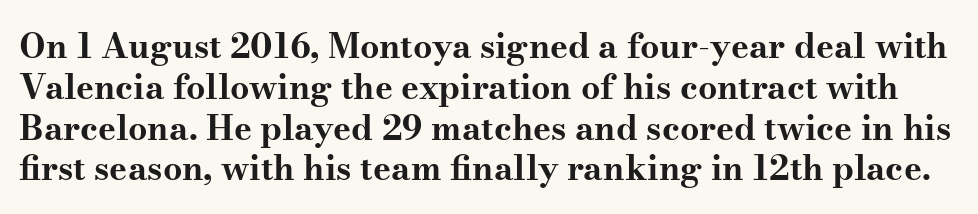
The image shows 34 px bold, wide serif type, upright; set line spacing 1.2x, normal letter spacing, not underlined; medium stroke contrast and a small x-height.
